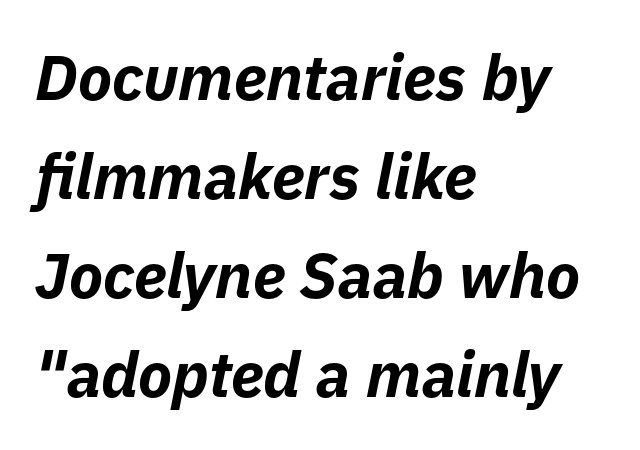
These lines stack with their left ends in a neat column. A clean baseline with only descenders dipping below it. The rendering keeps characters at their native spacing. Is the type slanted? Yes — the strokes lean at a clear angle. Every letter is thick-stroked: bold, no question. The lines sit at an ordinary, default distance from one another.
